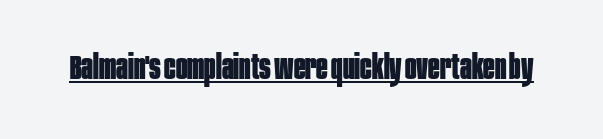
I'd describe the lettering as bold — thick and assertive. Nothing sits at the stroke ends, so this counts as sans-serif. Inter-character spacing is left at the font's built-in metrics. Every stem runs plumb, perpendicular to the baseline. Is there an underline? Yes — a line sits under the letters.
